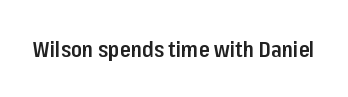
Q: Is the text bold? A: Semi-bold.
Q: Is the text italic (slanted)? A: No, it is upright.
Q: Is the text underlined? A: No.
Q: Is the spacing between letters normal or unusually wide? A: Normal.
